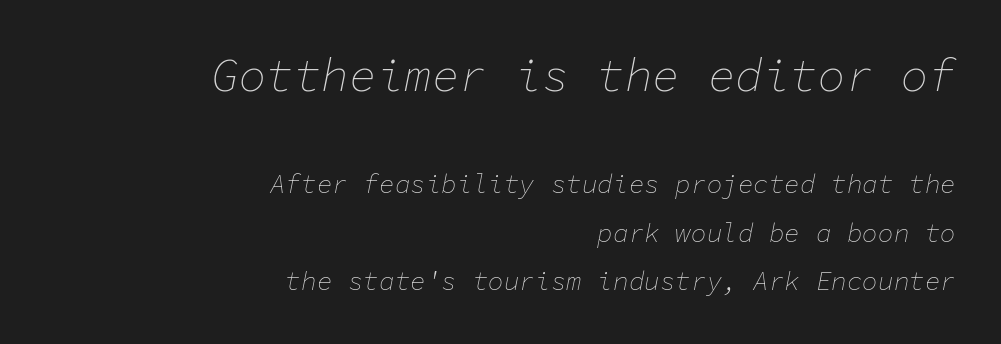
Q: Is the text bold? A: No.
Q: Is the text italic (slanted)? A: Yes, it leans right by about 11 degrees.
Q: Is the text underlined? A: No.
Q: How is the paragraph aligned? A: Right-aligned.
Q: Is the spacing between letters normal or unusually wide? A: Normal.
Q: Which block of text is set in a larger size, the first (top) or the second (bottom)? A: The first (top) one.
Q: Width (condensed, normal, or wide)? A: Normal.
Q: Stroke contrast? A: Low.
Q: x-height? A: Medium.
Q: Monospaced? A: Yes.
